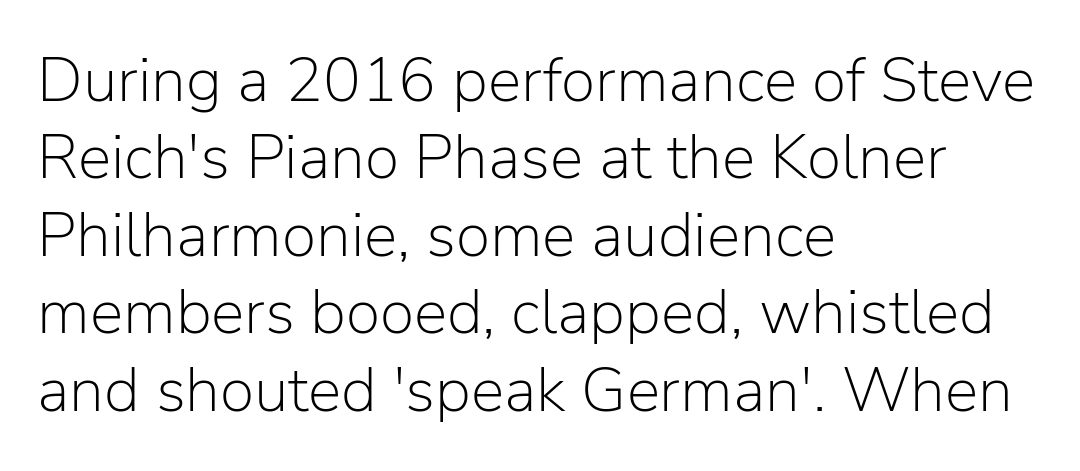
Q: Is the text bold? A: No.
Q: Is the text italic (slanted)? A: No, it is upright.
Q: Is the typeface a serif or a sans-serif typeface? A: Sans-serif.
Q: Is the text underlined? A: No.
Q: How is the paragraph aligned? A: Left-aligned.
Q: Is the spacing between letters normal or unusually wide? A: Normal.
Q: Width (condensed, normal, or wide)? A: Normal.
Q: Stroke contrast? A: Low.
Q: x-height? A: Medium.
Q: Monospaced? A: No.
